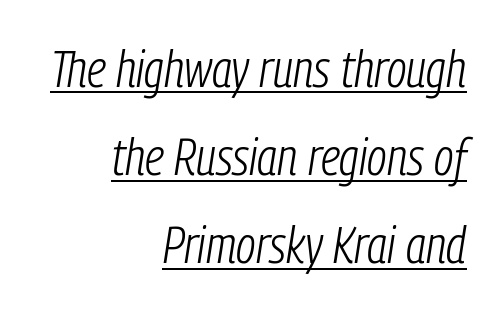
Q: Is the text bold? A: No.
Q: Is the text italic (slanted)? A: Yes, it leans right by about 9 degrees.
Q: Is the text underlined? A: Yes.
Q: How is the paragraph aligned? A: Right-aligned.
Q: Is the spacing between letters normal or unusually wide? A: Normal.
Q: Width (condensed, normal, or wide)? A: Condensed.
Q: Stroke contrast? A: Low.
Q: x-height? A: Medium.
Q: Monospaced? A: No.
